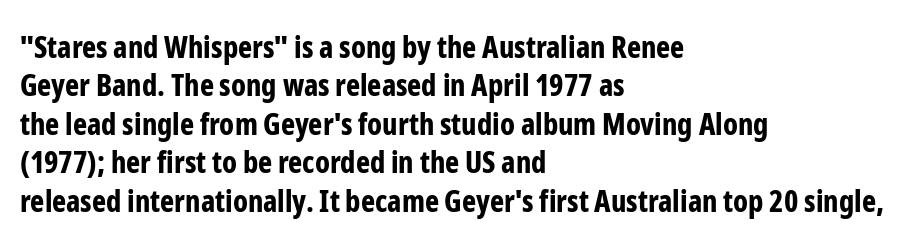
Q: Is the text bold? A: Yes.
Q: Is the text italic (slanted)? A: No, it is upright.
Q: Is the typeface a serif or a sans-serif typeface? A: Sans-serif.
Q: Is the text underlined? A: No.
Q: How is the paragraph aligned? A: Left-aligned.
Q: Is the spacing between letters normal or unusually wide? A: Normal.
Q: Is the spacing between lines tight, normal or loose? A: Normal.
Q: Width (condensed, normal, or wide)? A: Condensed.
Q: Stroke contrast? A: Low.
Q: x-height? A: Medium.
Q: Monospaced? A: No.
